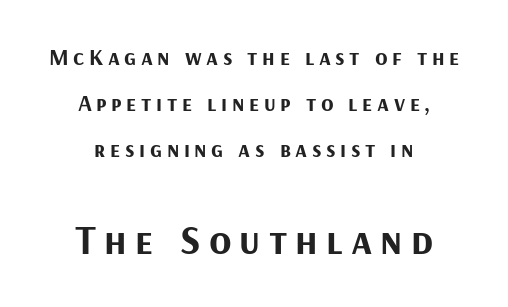
Students, observe: this is what heavily led, spacious text looks like. Do the characters align in a grid? No, the font is proportional. The line texture is sparse and dotted thanks to wide tracking. Characters remain perfectly vertical along every line.
